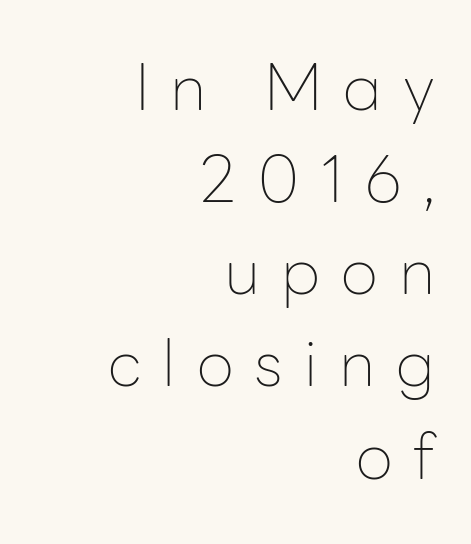
Students, observe: this is what conventionally led text looks like. Observe the absence of serifs on each vertical stroke in this sample. The type sits square on the baseline with zero lean. The face used here is proportionally spaced, like ordinary book or web type. Any mark beneath the type? The region is blank.
